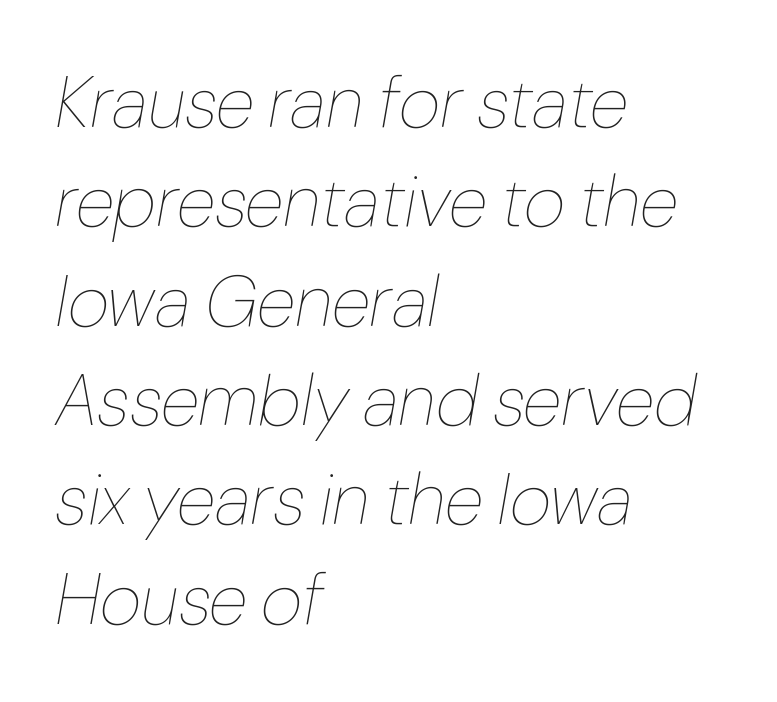
{"italic": "yes", "lean": "right", "slant_degrees": 10, "bold": "no", "weight": "thin", "width": "normal", "stroke_contrast": "low", "x_height": "medium", "monospaced": "no", "underline": "no", "align": "left", "line_spacing": "normal", "line_spacing_ratio": 1.38, "letter_spacing": "normal", "letter_spacing_em": 0.0, "glyph_px": 72}
